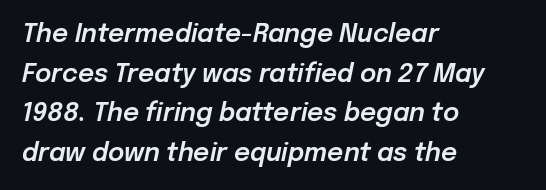
The image shows 25 px text type, italic (leaning right); set left-aligned, normal line spacing (1.59x), normal letter spacing, not underlined.
